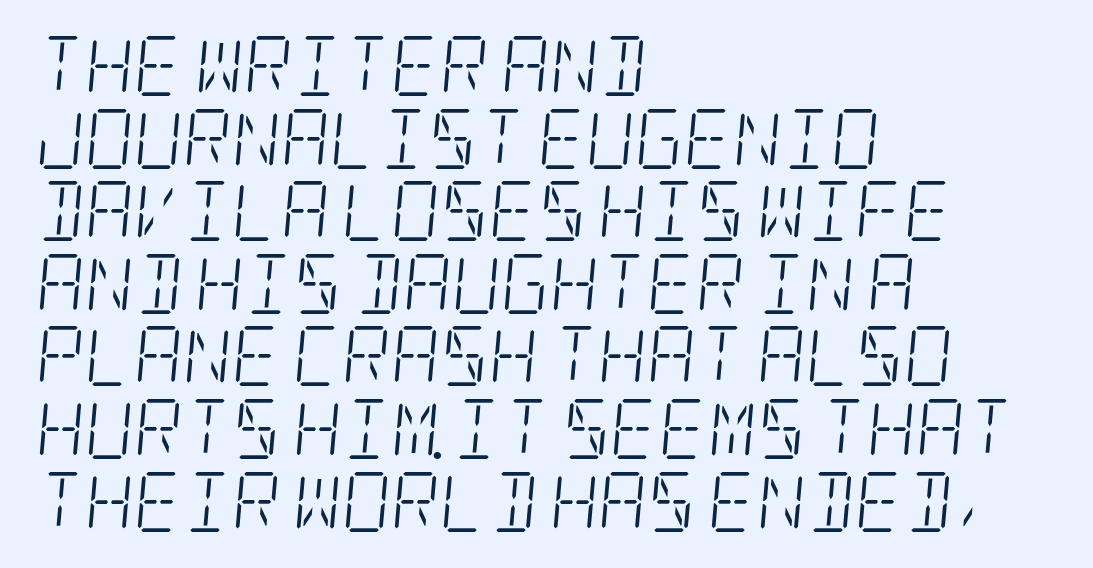
{"serif": "yes", "italic": "yes", "lean": "right", "slant_degrees": 5, "bold": "no", "weight": "light", "width": "condensed", "stroke_contrast": "low", "x_height": "large", "underline": "no", "align": "left", "line_spacing_ratio": 1.21, "letter_spacing": "normal", "letter_spacing_em": 0.0, "glyph_px": 60}
